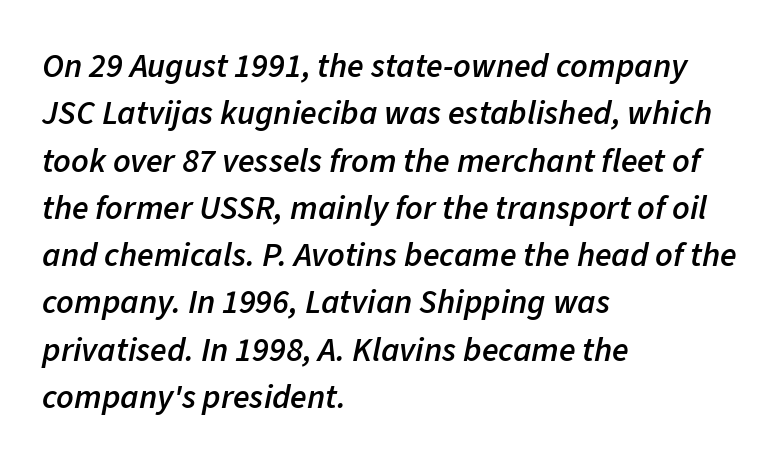
The space between consecutive lines is moderate. Is the block centered? No — it sits flush against the left margin. The area under the type is left untouched. These lines were composed using italics.
